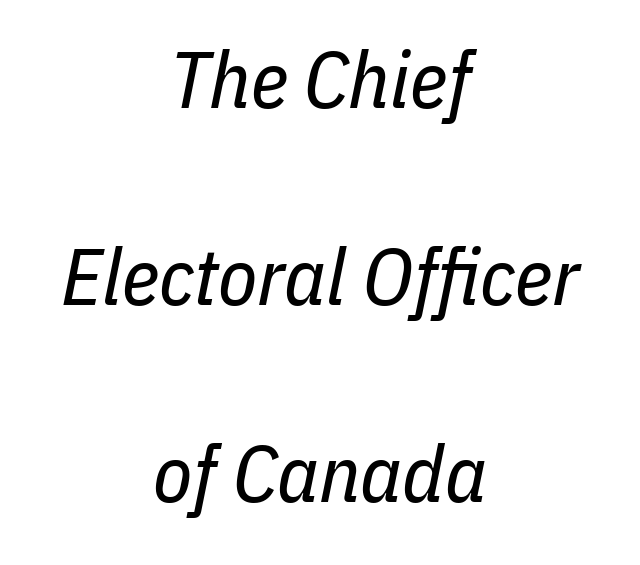
Weight class: somewhere from thin through regular. Leftover space on each line is divided equally before and after the words. Here the glyphs are tracked normally, forming tight word shapes. You could not count columns in this text — the font is proportionally spaced.
